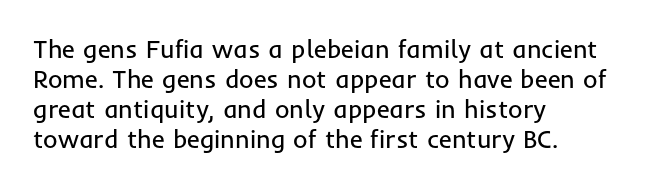
{"italic": "no", "bold": "no", "underline": "no", "align": "left", "line_spacing_ratio": 1.2, "letter_spacing": "normal", "letter_spacing_em": 0.0, "glyph_px": 25}
